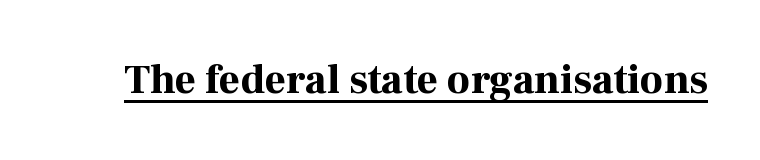
{"serif": "yes", "italic": "no", "bold": "yes", "weight": "bold", "width": "normal", "stroke_contrast": "high", "x_height": "medium", "monospaced": "no", "underline": "yes", "letter_spacing": "normal", "letter_spacing_em": 0.0, "glyph_px": 41}
